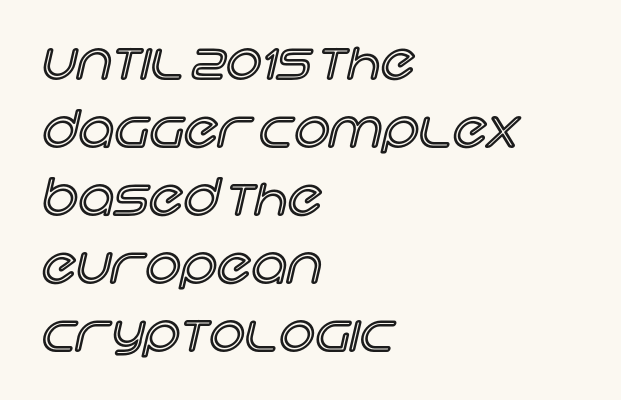
{"width": "normal", "x_height": "large", "monospaced": "no", "underline": "no", "align": "left", "line_spacing": "normal", "line_spacing_ratio": 1.36, "letter_spacing": "normal", "letter_spacing_em": 0.0, "glyph_px": 50}
